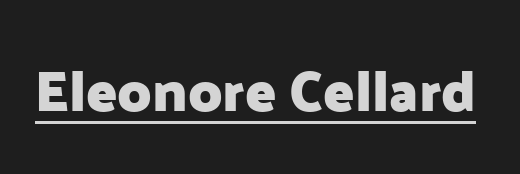
{"serif": "no", "italic": "no", "bold": "yes", "weight": "heavy", "width": "normal", "stroke_contrast": "low", "x_height": "medium", "monospaced": "no", "underline": "yes", "letter_spacing": "normal", "letter_spacing_em": 0.0, "glyph_px": 57}
